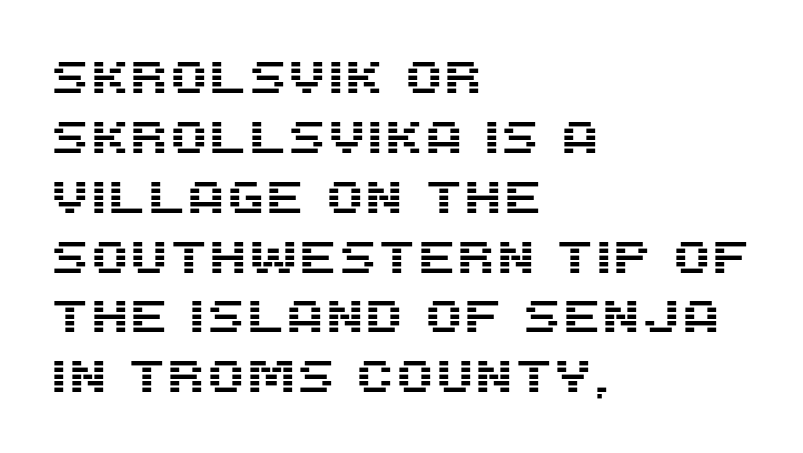
The image shows 45 px sans-serif type, upright; set left-aligned, normal line spacing (1.33x), normal letter spacing, not underlined; medium stroke contrast and a large x-height.
